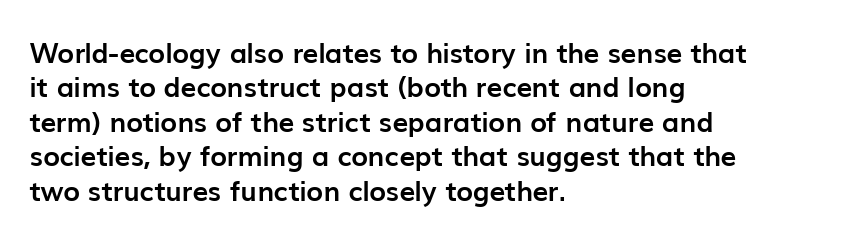
The image shows 28 px semibold sans-serif type, upright; set left-aligned, line spacing 1.23x, normal letter spacing, not underlined; low stroke contrast and a medium x-height.
